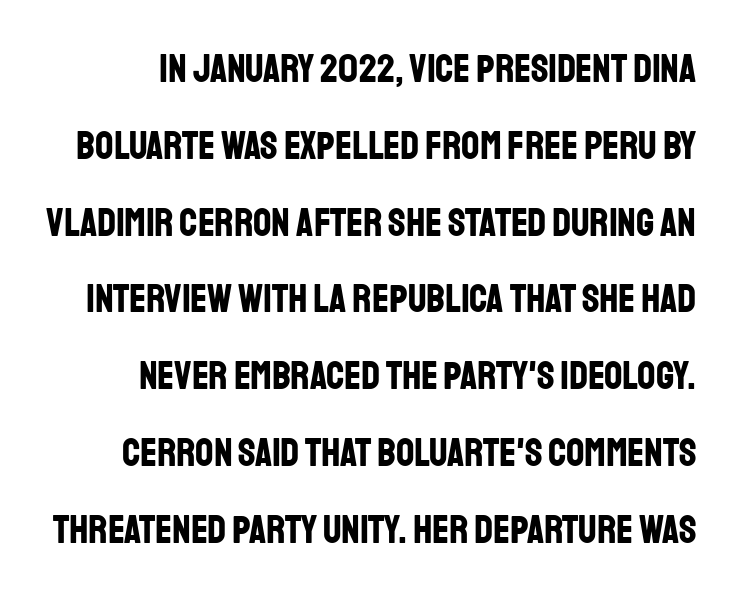
{"serif": "no", "italic": "no", "bold": "yes", "weight": "bold", "width": "condensed", "stroke_contrast": "low", "x_height": "large", "monospaced": "no", "underline": "no", "line_spacing": "loose", "line_spacing_ratio": 1.92, "letter_spacing": "normal", "letter_spacing_em": 0.0, "glyph_px": 40}
